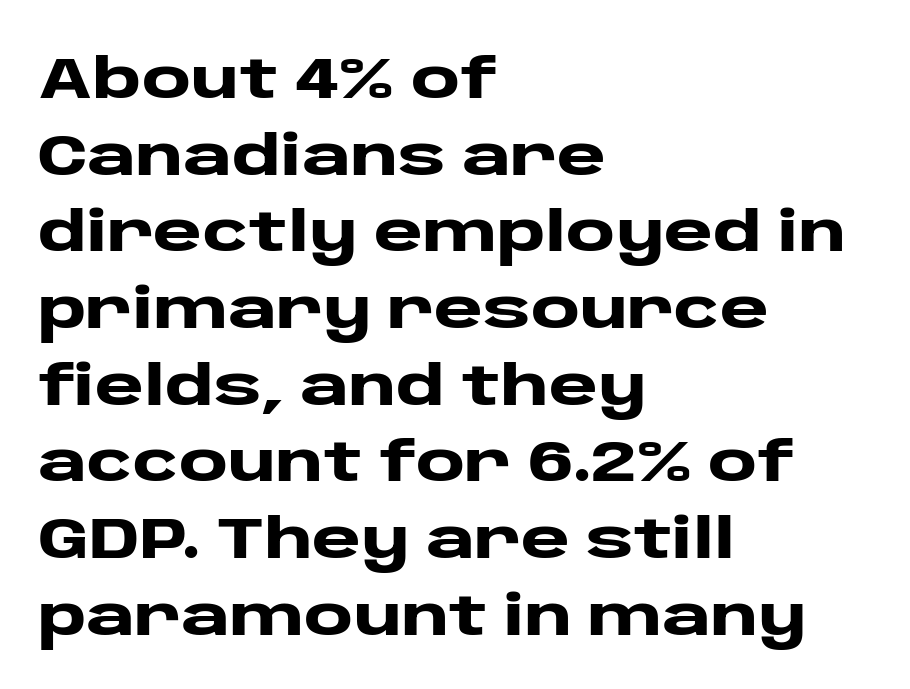
The image shows 59 px heavy, wide sans-serif type, upright; set left-aligned, normal line spacing (1.3x), normal letter spacing, not underlined; low stroke contrast and a large x-height.
